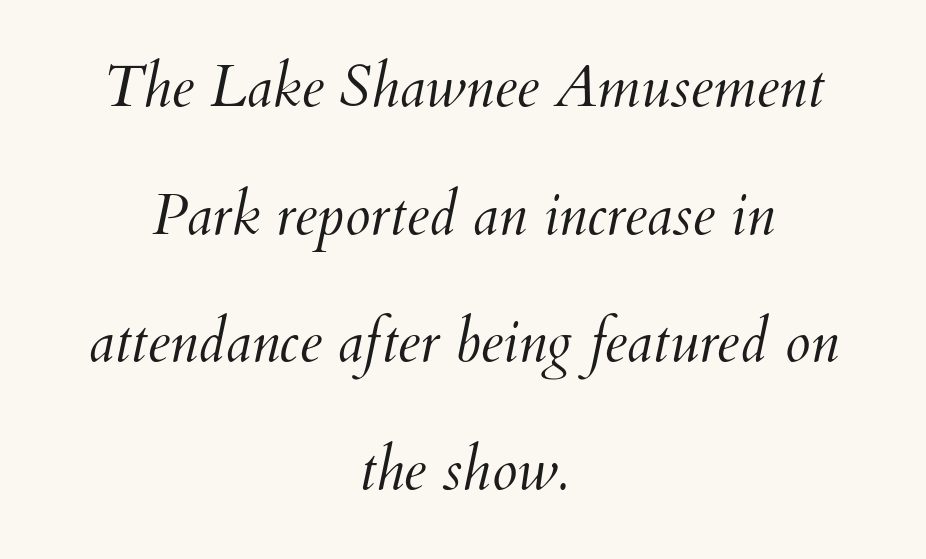
The lines in this sample share a center point and differ in where they start and stop. The glyphs look as if they've been sheared to an angle. Do the characters align in a grid? No, the font is proportional. This rendering leaves character spacing at its baseline value.
